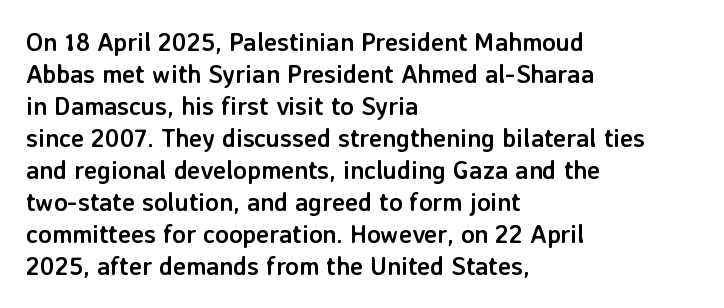
Q: Is the text bold? A: Yes.
Q: Is the text italic (slanted)? A: No, it is upright.
Q: Is the text underlined? A: No.
Q: How is the paragraph aligned? A: Left-aligned.
Q: Is the spacing between letters normal or unusually wide? A: Normal.
Q: Is the spacing between lines tight, normal or loose? A: Normal.
